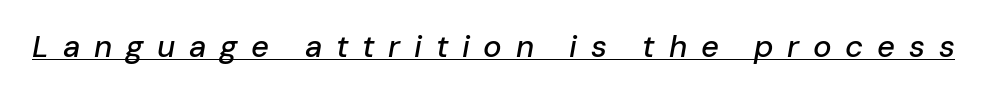
Q: Is the text italic (slanted)? A: Yes, it leans right by about 10 degrees.
Q: Is the text underlined? A: Yes.
Q: Is the spacing between letters normal or unusually wide? A: Unusually wide.
Q: Width (condensed, normal, or wide)? A: Normal.
Q: Stroke contrast? A: Low.
Q: x-height? A: Medium.
Q: Monospaced? A: No.
